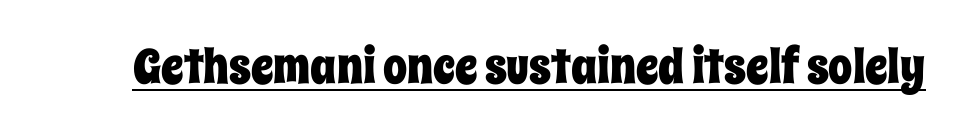
{"italic": "no", "width": "condensed", "stroke_contrast": "low", "x_height": "large", "monospaced": "no", "underline": "yes", "letter_spacing": "normal", "letter_spacing_em": 0.0, "glyph_px": 48}
